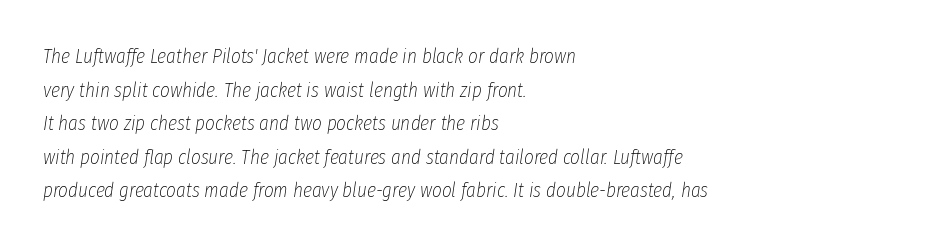
{"italic": "yes", "lean": "right", "slant_degrees": 8, "bold": "no", "underline": "no", "align": "left", "line_spacing": "normal", "line_spacing_ratio": 1.6, "letter_spacing": "normal", "letter_spacing_em": 0.0, "glyph_px": 21}
